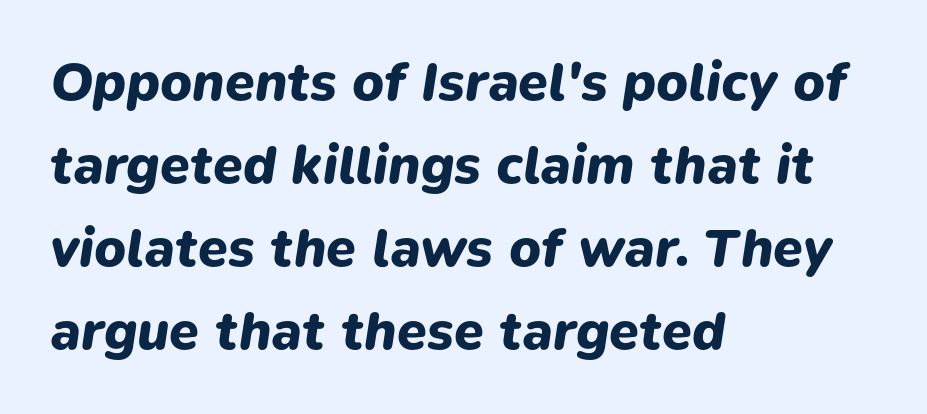
The image shows 54 px heavy type, italic (leaning right); set left-aligned, normal line spacing (1.54x), normal letter spacing, not underlined; low stroke contrast and a medium x-height.
